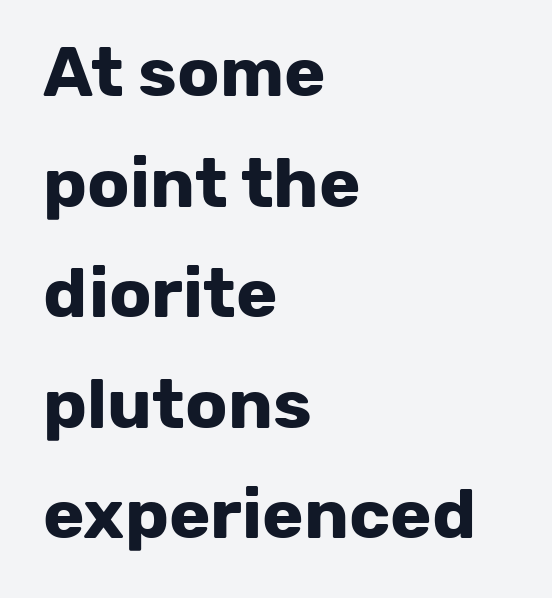
{"serif": "no", "italic": "no", "bold": "yes", "weight": "bold", "width": "normal", "stroke_contrast": "low", "x_height": "medium", "monospaced": "no", "underline": "no", "align": "left", "line_spacing": "normal", "line_spacing_ratio": 1.58, "letter_spacing": "normal", "letter_spacing_em": 0.0, "glyph_px": 70}
